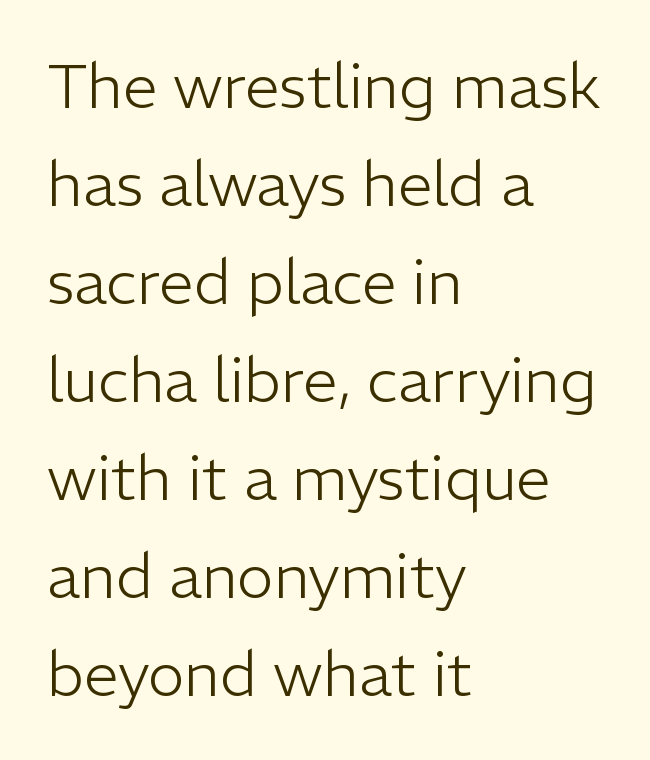
The image shows 62 px light sans-serif type, upright; set left-aligned, normal line spacing (1.58x), normal letter spacing, not underlined; low stroke contrast and a medium x-height.
